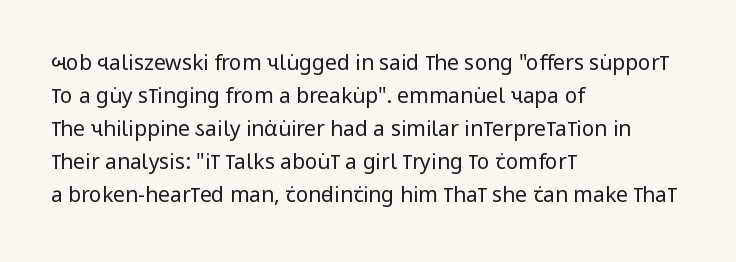
Q: Is the text bold? A: No.
Q: Is the text italic (slanted)? A: No, it is upright.
Q: Is the text underlined? A: No.
Q: How is the paragraph aligned? A: Left-aligned.
Q: Is the spacing between letters normal or unusually wide? A: Normal.
Q: Is the spacing between lines tight, normal or loose? A: Normal.
